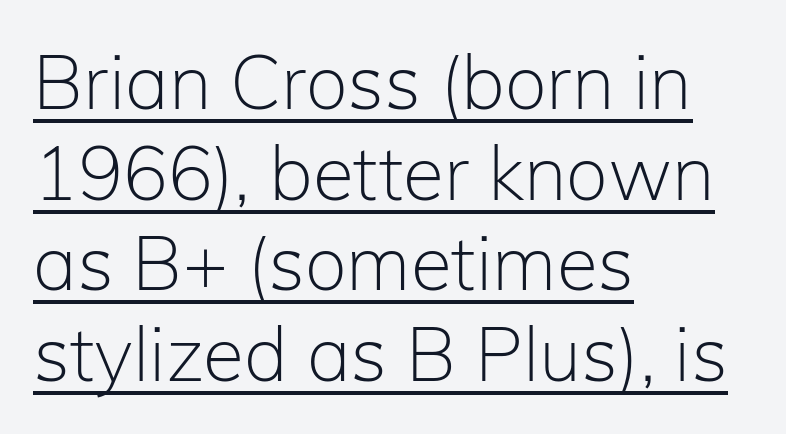
No italicization has been applied; the sample stays upright. Is this a fixed-width face? No — the glyphs have proportional, varying widths. Observe the ordinary spacing: letters are neighbours, not strangers. All the whitespace from short lines collects on the right. Typographically, this falls in the sans-serif category. On a weight scale, this lands at 450 or below.
